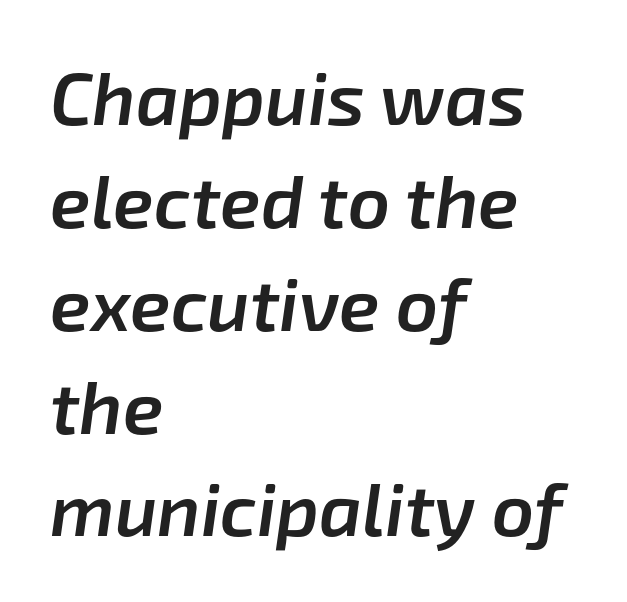
Q: Is the text bold? A: Semi-bold.
Q: Is the text italic (slanted)? A: Yes, it leans right by about 8 degrees.
Q: Is the text underlined? A: No.
Q: How is the paragraph aligned? A: Left-aligned.
Q: Is the spacing between letters normal or unusually wide? A: Normal.
Q: Is the spacing between lines tight, normal or loose? A: Normal.
Q: Width (condensed, normal, or wide)? A: Normal.
Q: Stroke contrast? A: Low.
Q: x-height? A: Medium.
Q: Monospaced? A: No.
